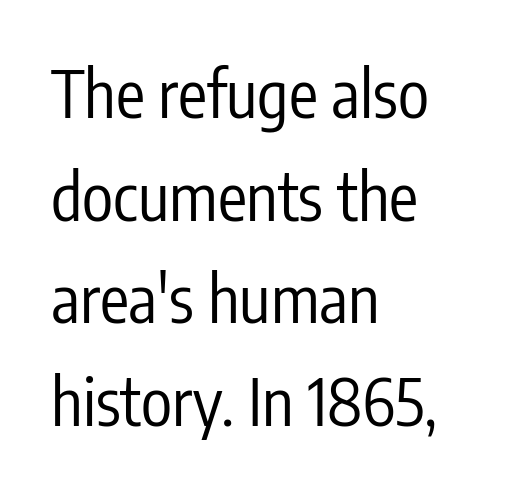
Q: Is the text bold? A: No.
Q: Is the text italic (slanted)? A: No, it is upright.
Q: Is the typeface a serif or a sans-serif typeface? A: Sans-serif.
Q: Is the text underlined? A: No.
Q: How is the paragraph aligned? A: Left-aligned.
Q: Is the spacing between letters normal or unusually wide? A: Normal.
Q: Is the spacing between lines tight, normal or loose? A: Normal.
Q: Width (condensed, normal, or wide)? A: Condensed.
Q: Stroke contrast? A: Low.
Q: x-height? A: Medium.
Q: Monospaced? A: No.
